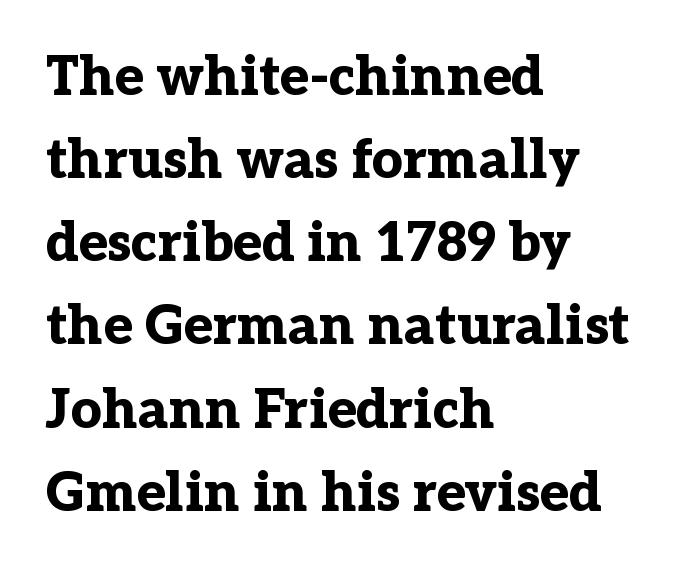
Do the characters align in a grid? No, the font is proportional. Vertical strokes here are truly vertical. Normally led — the rows are evenly, conventionally spaced. The letters carry serifs — small finishing strokes at the ends of their stems.
